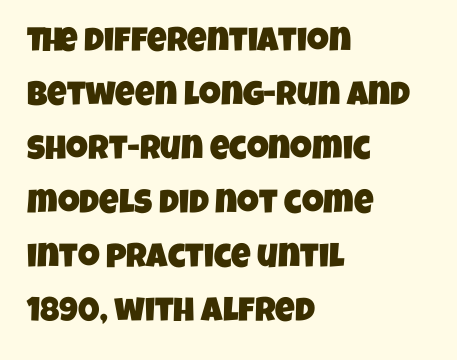
Q: Is the typeface a serif or a sans-serif typeface? A: Sans-serif.
Q: Is the text underlined? A: No.
Q: How is the paragraph aligned? A: Left-aligned.
Q: Is the spacing between letters normal or unusually wide? A: Normal.
Q: Is the spacing between lines tight, normal or loose? A: Normal.
Q: Width (condensed, normal, or wide)? A: Condensed.
Q: Stroke contrast? A: Low.
Q: x-height? A: Large.
Q: Monospaced? A: No.
